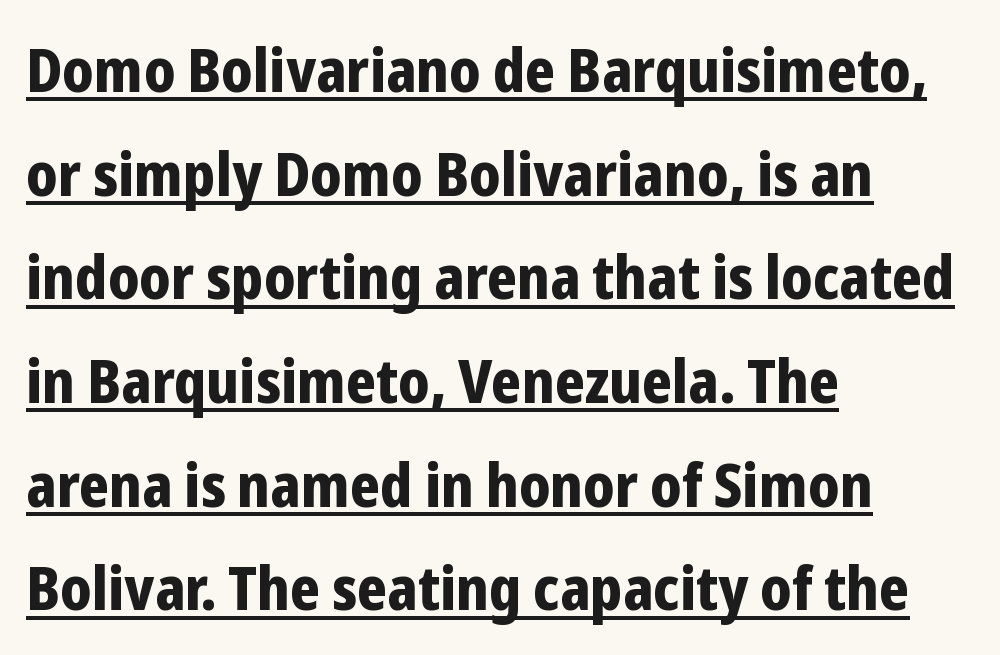
Q: Is the text bold? A: Yes.
Q: Is the text italic (slanted)? A: No, it is upright.
Q: Is the typeface a serif or a sans-serif typeface? A: Sans-serif.
Q: Is the text underlined? A: Yes.
Q: How is the paragraph aligned? A: Left-aligned.
Q: Is the spacing between letters normal or unusually wide? A: Normal.
Q: Is the spacing between lines tight, normal or loose? A: Normal.
Q: Width (condensed, normal, or wide)? A: Condensed.
Q: Stroke contrast? A: Low.
Q: x-height? A: Medium.
Q: Monospaced? A: No.
